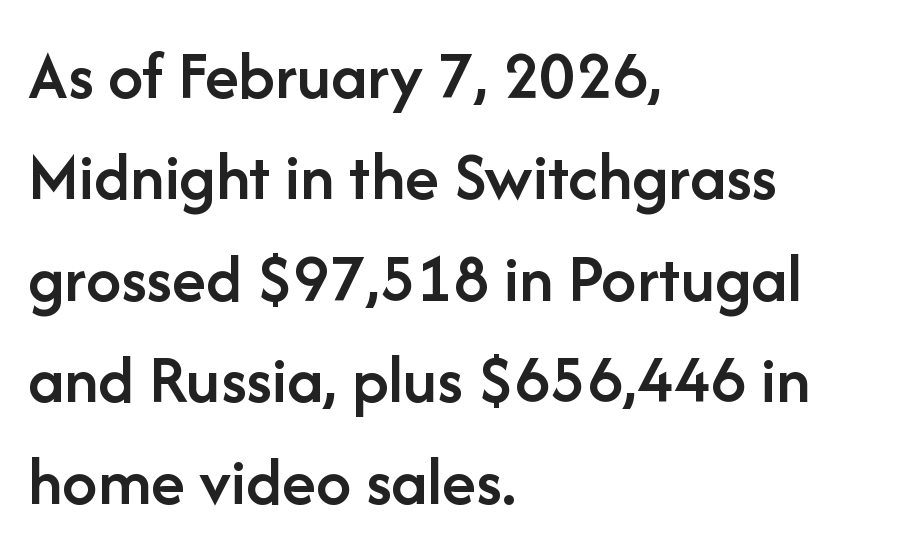
The image shows 70 px semibold sans-serif type, upright; set left-aligned, normal line spacing (1.45x), normal letter spacing, not underlined; low stroke contrast and a medium x-height.
